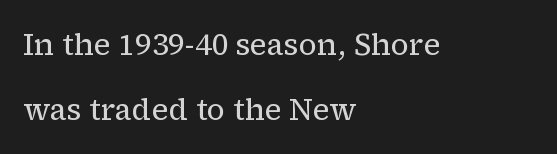
Q: Is the text bold? A: No.
Q: Is the text italic (slanted)? A: No, it is upright.
Q: Is the typeface a serif or a sans-serif typeface? A: Serif.
Q: Is the text underlined? A: No.
Q: How is the paragraph aligned? A: Left-aligned.
Q: Is the spacing between letters normal or unusually wide? A: Normal.
Q: Is the spacing between lines tight, normal or loose? A: Loose.
Q: Width (condensed, normal, or wide)? A: Normal.
Q: Stroke contrast? A: Low.
Q: x-height? A: Medium.
Q: Monospaced? A: No.
